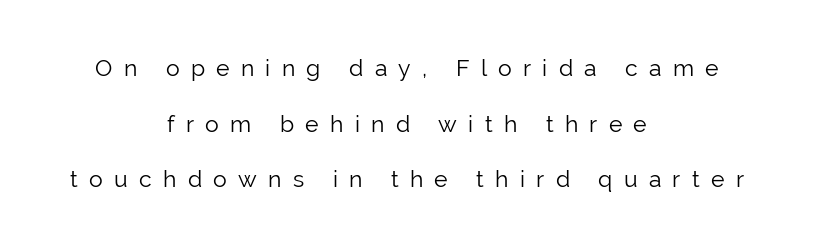
The image shows 23 px text type, upright; set centered, loose line spacing (2.42x), unusually wide letter spacing (+0.49 em), not underlined.
